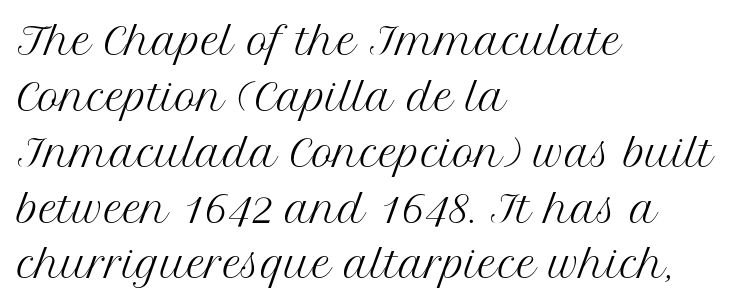
The face used here is proportionally spaced, like ordinary book or web type. Heft: none added — not bold. In terms of letterspacing, this is plain default setting. Check under the words: just untouched page. These lines sit exactly where default settings would place them. If you drew a ruler down the left edge, every line would touch it.
